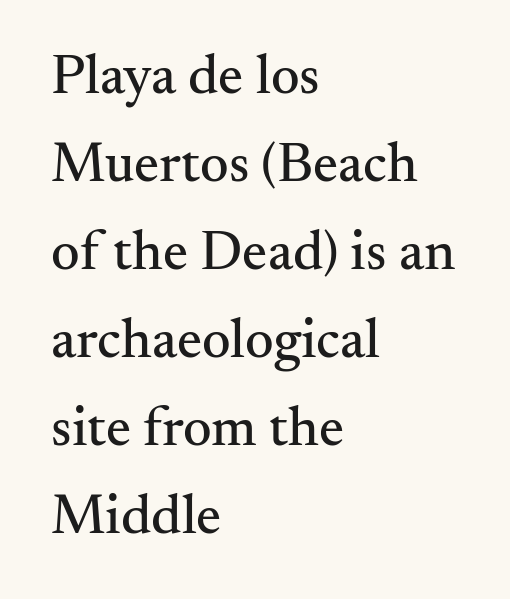
Type without underlining. Do the characters align in a grid? No, the font is proportional. Students, observe: this is what conventionally led text looks like. Layout note: lines flush left.
